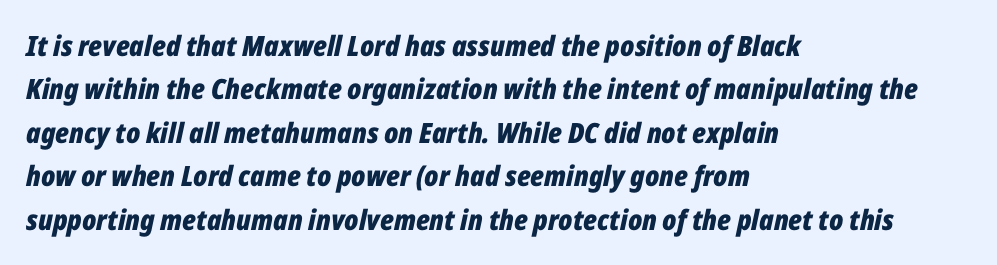
The image shows 28 px bold, condensed type, italic (leaning right); set left-aligned, normal line spacing (1.55x), normal letter spacing, not underlined; low stroke contrast and a medium x-height.
